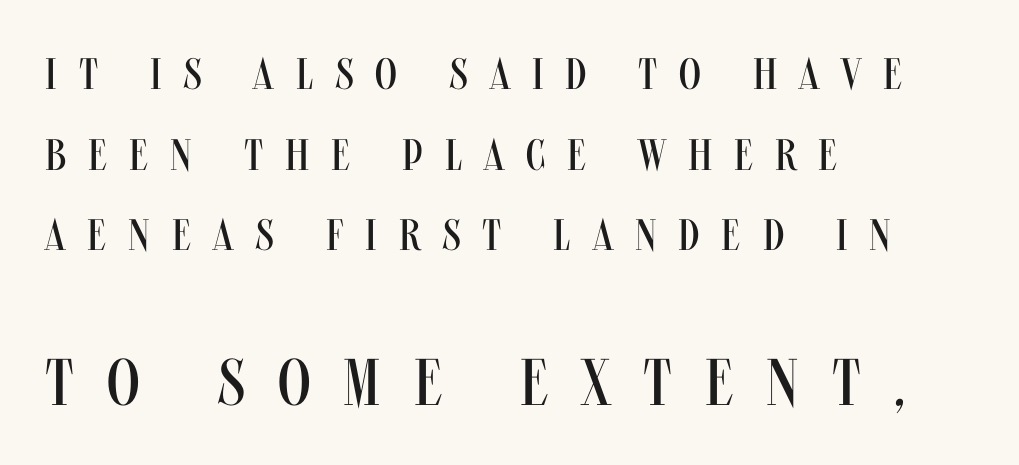
{"serif": "no", "italic": "no", "bold": "no", "weight": "regular", "width": "condensed", "stroke_contrast": "medium", "x_height": "large", "monospaced": "no", "underline": "no", "align": "left", "line_spacing_ratio": 1.83, "letter_spacing": "wide", "letter_spacing_em": 0.5, "larger_block": "second", "size_ratio": 1.5, "glyph_px": 66}
